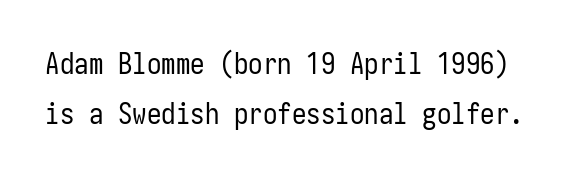
The image shows 29 px regular-weight, condensed sans-serif type, upright; set line spacing 1.72x, normal letter spacing, not underlined; low stroke contrast and a medium x-height.
